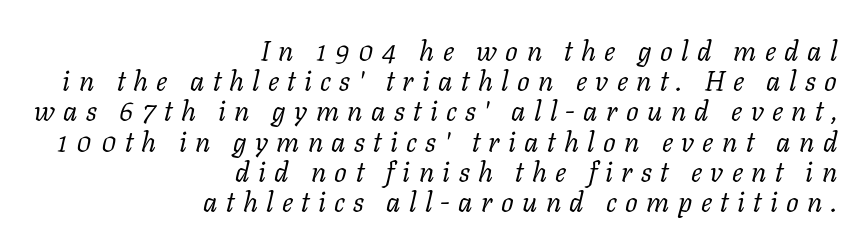
{"serif": "yes", "italic": "yes", "lean": "right", "slant_degrees": 11, "bold": "no", "weight": "regular", "width": "normal", "stroke_contrast": "low", "x_height": "medium", "monospaced": "no", "underline": "no", "align": "right", "line_spacing": "tight", "line_spacing_ratio": 1.08, "letter_spacing": "wide", "letter_spacing_em": 0.3, "glyph_px": 28}
